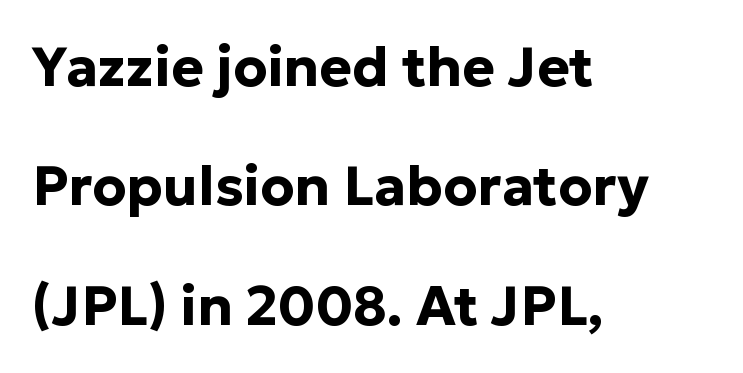
The image shows 55 px bold sans-serif type, upright; set left-aligned, loose line spacing (2.17x), normal letter spacing, not underlined; low stroke contrast and a medium x-height.
